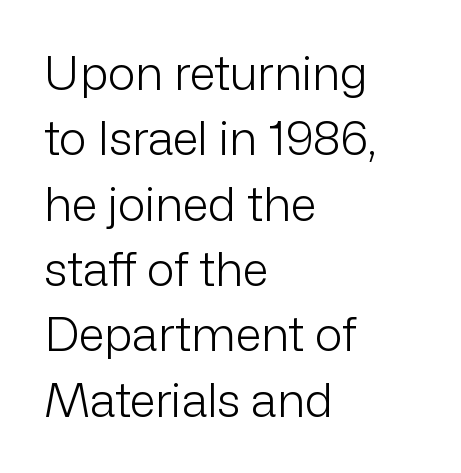
No word sits above an underline. The letters advance in unequal steps, a hallmark of proportional type. You can tell it's not italic because the verticals are truly vertical. No extra ink here — the face is not bold. Short and long lines alike share a common starting point at left. Leading: standard.
